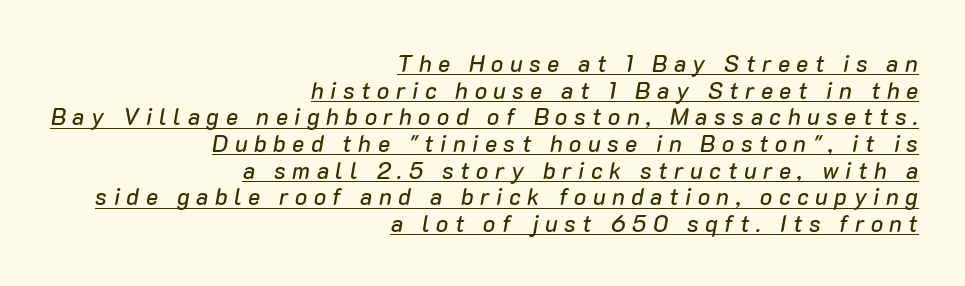
This is oblique type, the kind used for emphasis or titles. Caption: lettering with a line underneath. Which margin do the lines hug? The right one — the left edge is uneven. Students, note that the glyphs here are deliberately spaced far apart.
